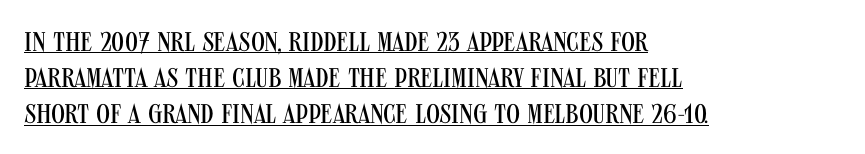
Q: Is the text bold? A: No.
Q: Is the text italic (slanted)? A: No, it is upright.
Q: Is the text underlined? A: Yes.
Q: How is the paragraph aligned? A: Left-aligned.
Q: Is the spacing between letters normal or unusually wide? A: Normal.
Q: Is the spacing between lines tight, normal or loose? A: Normal.
